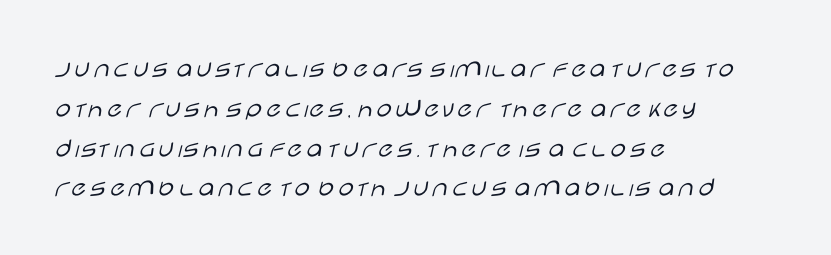
The image shows 28 px light, wide sans-serif type; set left-aligned, normal line spacing (1.42x), normal letter spacing, not underlined; low stroke contrast and a large x-height.
